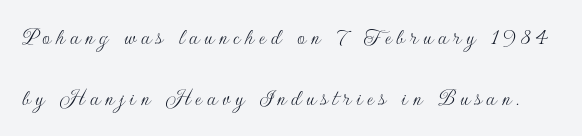
The type is letterspaced generously, with wide tracking. Plain, unruled lines of type. No letter is thick-stroked: the sample isn't bold. How would I describe the line gaps? Wide and relaxed.
